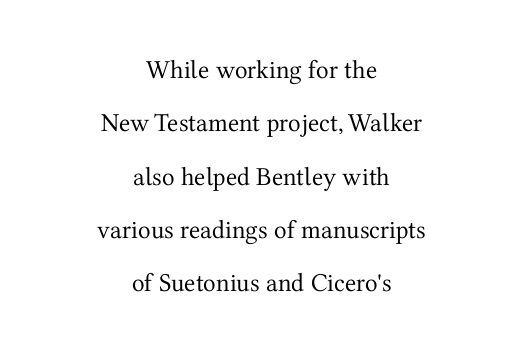
The image shows 26 px text type, upright; set centered, loose line spacing (2.05x), normal letter spacing, not underlined.
